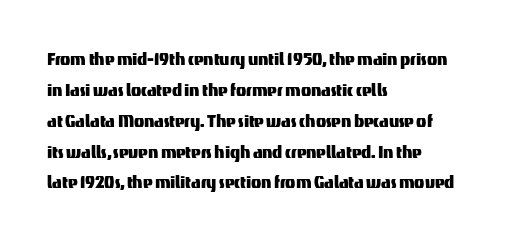
There is no visible air inserted between adjacent glyphs. Alignment: flush left. The words here are not underlined. The axis of the letterforms is exactly vertical. The designer left line spacing at the default.
